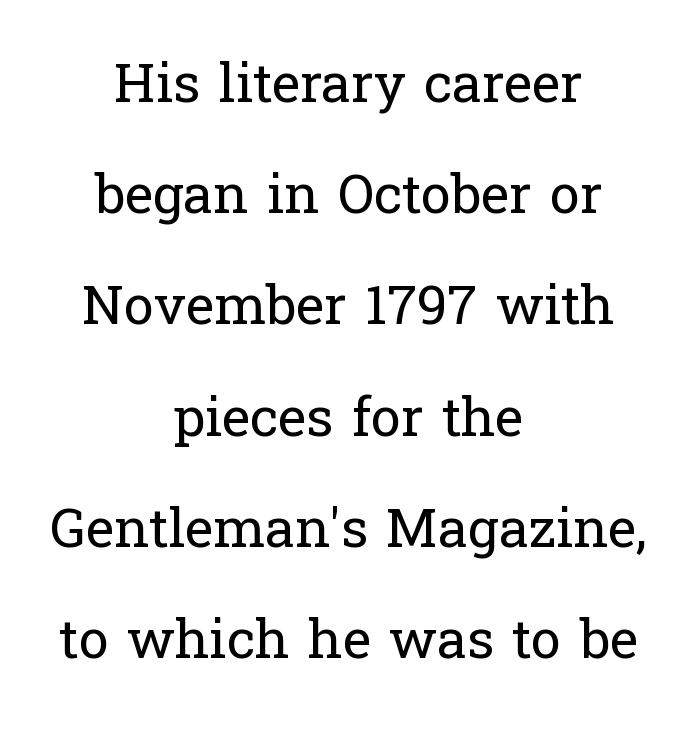
Look at the bottom of the vertical strokes: they flare into serifs here. The lettering holds an erect, upright posture throughout. Weight: regular or lighter. A bare baseline throughout the passage. Line spacing here is loose.
